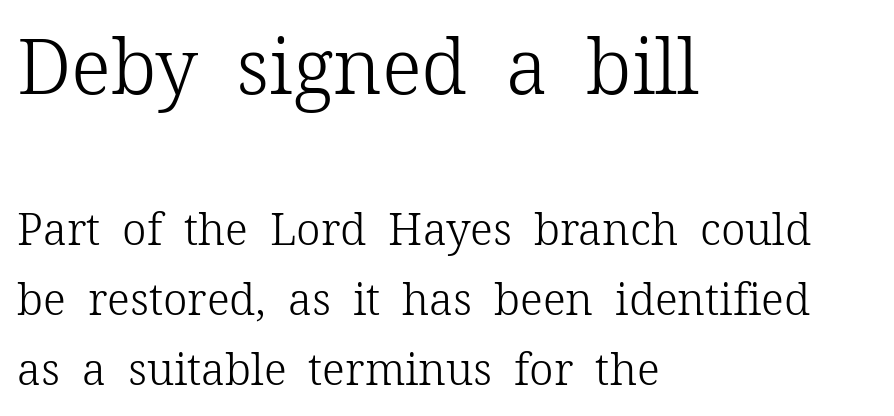
Q: Is the text bold? A: No.
Q: Is the text italic (slanted)? A: No, it is upright.
Q: Is the typeface a serif or a sans-serif typeface? A: Serif.
Q: Is the text underlined? A: No.
Q: How is the paragraph aligned? A: Left-aligned.
Q: Is the spacing between letters normal or unusually wide? A: Normal.
Q: Is the spacing between lines tight, normal or loose? A: Normal.
Q: Which block of text is set in a larger size, the first (top) or the second (bottom)? A: The first (top) one.
Q: Width (condensed, normal, or wide)? A: Normal.
Q: Stroke contrast? A: Low.
Q: x-height? A: Medium.
Q: Monospaced? A: No.
